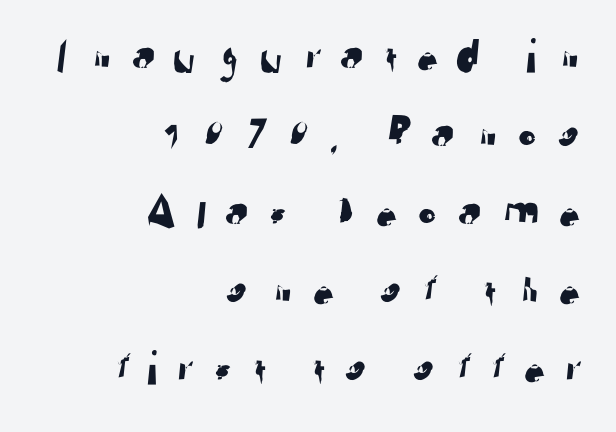
This rendering widens character spacing well past its baseline value. What kind of face is this? One without serifs — a sans. The glyphs are unaccompanied by any horizontal stroke below them. Is this a fixed-width face? No — the glyphs have proportional, varying widths.
